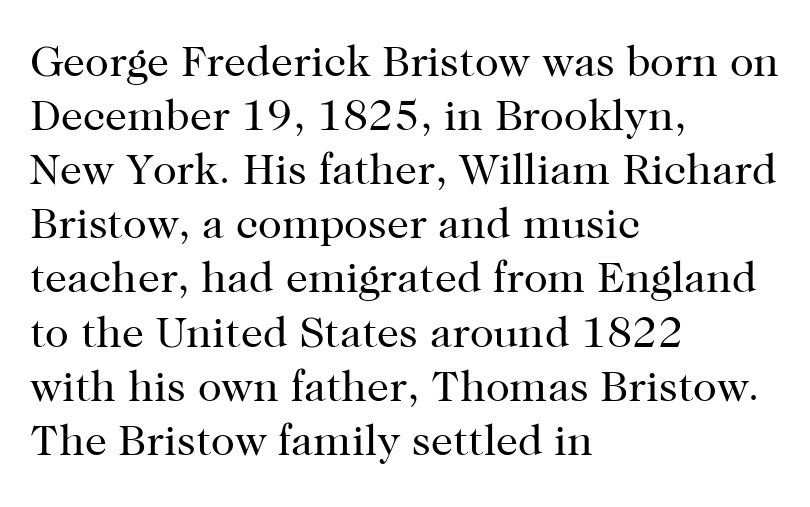
Q: Is the text bold? A: No.
Q: Is the text italic (slanted)? A: No, it is upright.
Q: Is the typeface a serif or a sans-serif typeface? A: Serif.
Q: Is the text underlined? A: No.
Q: How is the paragraph aligned? A: Left-aligned.
Q: Is the spacing between letters normal or unusually wide? A: Normal.
Q: Width (condensed, normal, or wide)? A: Normal.
Q: Stroke contrast? A: High.
Q: x-height? A: Medium.
Q: Monospaced? A: No.
